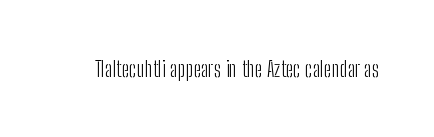
The image shows 22 px text type, upright; set normal letter spacing, not underlined.
